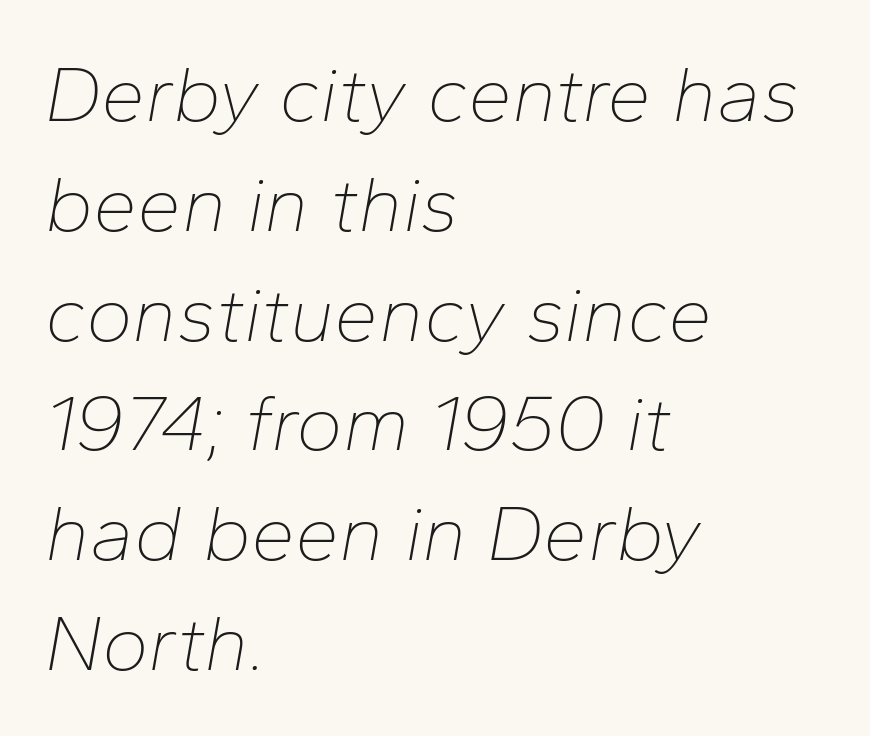
Q: Is the text bold? A: No.
Q: Is the text italic (slanted)? A: Yes, it leans right by about 10 degrees.
Q: Is the text underlined? A: No.
Q: How is the paragraph aligned? A: Left-aligned.
Q: Is the spacing between letters normal or unusually wide? A: Normal.
Q: Is the spacing between lines tight, normal or loose? A: Normal.
Q: Width (condensed, normal, or wide)? A: Normal.
Q: Stroke contrast? A: Low.
Q: x-height? A: Medium.
Q: Monospaced? A: No.
